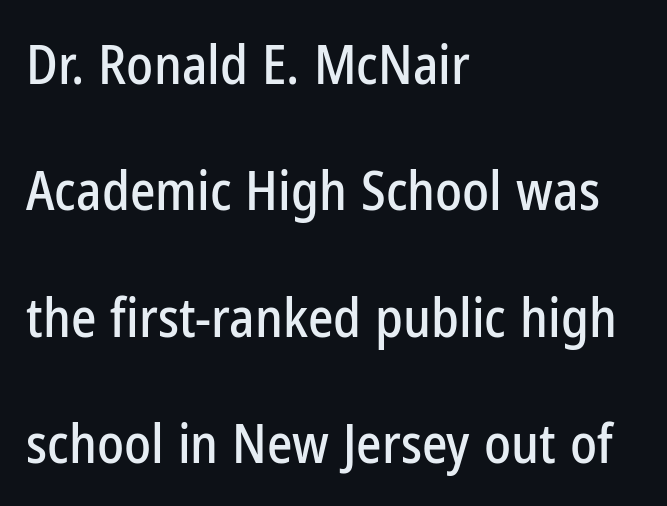
{"serif": "no", "italic": "no", "width": "condensed", "stroke_contrast": "low", "x_height": "medium", "monospaced": "no", "underline": "no", "align": "left", "line_spacing": "loose", "line_spacing_ratio": 2.34, "letter_spacing": "normal", "letter_spacing_em": 0.0, "glyph_px": 54}
